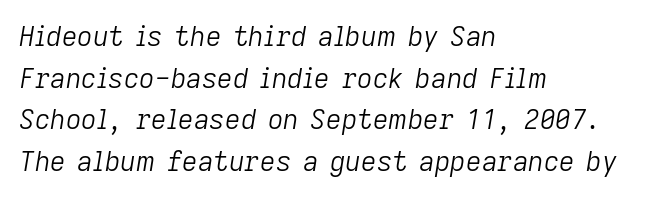
{"italic": "yes", "lean": "right", "slant_degrees": 9, "bold": "no", "underline": "no", "align": "left", "line_spacing": "normal", "line_spacing_ratio": 1.54, "letter_spacing": "normal", "letter_spacing_em": 0.0, "glyph_px": 27}
